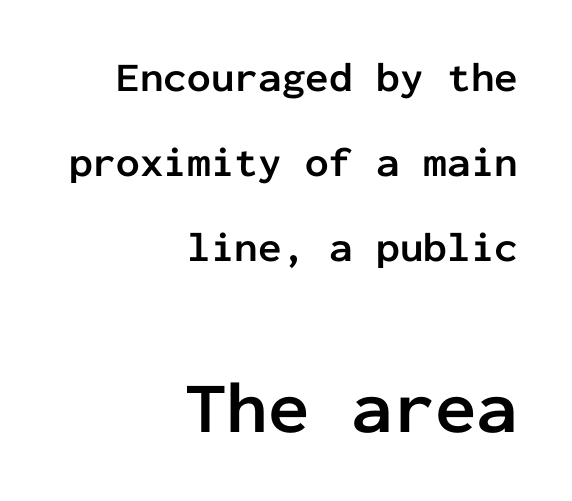
Descenders hang freely into open space. The rendering keeps characters at their native spacing. The space between consecutive lines is lavish. Notice how the stems are strictly vertical — no italics here. Is this a fixed-width face? Yes — each glyph sits in an identical cell. On the weight axis this lands at bold, roughly 700.
